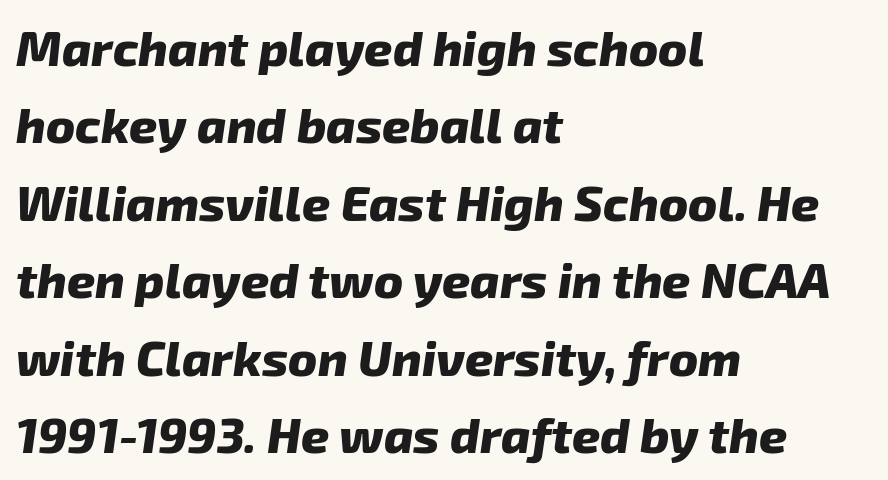
The image shows 49 px heavy sans-serif type; set left-aligned, normal line spacing (1.58x), normal letter spacing, not underlined; low stroke contrast and a medium x-height.
